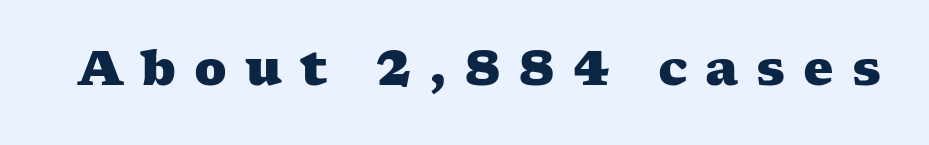
The image shows 48 px heavy, wide serif type; set unusually wide letter spacing (+0.37 em), not underlined; medium stroke contrast and a medium x-height.
